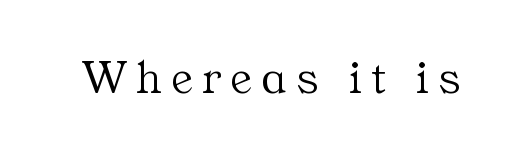
{"serif": "yes", "italic": "no", "bold": "no", "weight": "light", "width": "normal", "stroke_contrast": "medium", "x_height": "medium", "monospaced": "no", "underline": "no", "letter_spacing": "wide", "letter_spacing_em": 0.21, "glyph_px": 48}
